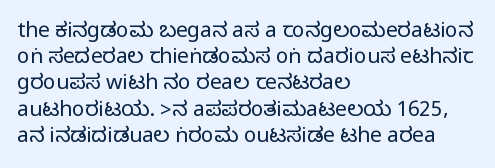
{"italic": "no", "underline": "no", "align": "left", "line_spacing": "normal", "line_spacing_ratio": 1.25, "letter_spacing": "normal", "letter_spacing_em": 0.0, "glyph_px": 21}
